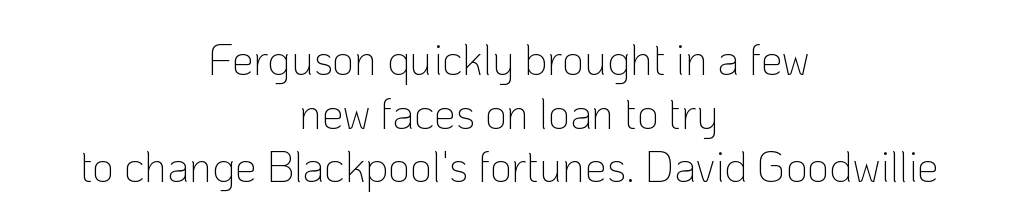
{"serif": "no", "italic": "no", "bold": "no", "weight": "thin", "width": "normal", "stroke_contrast": "low", "x_height": "medium", "monospaced": "no", "underline": "no", "align": "center", "line_spacing": "normal", "line_spacing_ratio": 1.25, "letter_spacing": "normal", "letter_spacing_em": 0.0, "glyph_px": 43}
